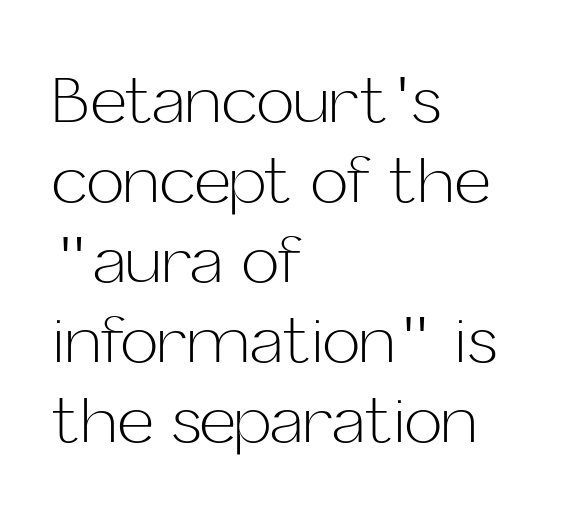
Q: Is the text bold? A: No.
Q: Is the text italic (slanted)? A: No, it is upright.
Q: Is the typeface a serif or a sans-serif typeface? A: Sans-serif.
Q: Is the text underlined? A: No.
Q: How is the paragraph aligned? A: Left-aligned.
Q: Is the spacing between letters normal or unusually wide? A: Normal.
Q: Is the spacing between lines tight, normal or loose? A: Normal.
Q: Width (condensed, normal, or wide)? A: Normal.
Q: Stroke contrast? A: Low.
Q: x-height? A: Medium.
Q: Monospaced? A: No.
